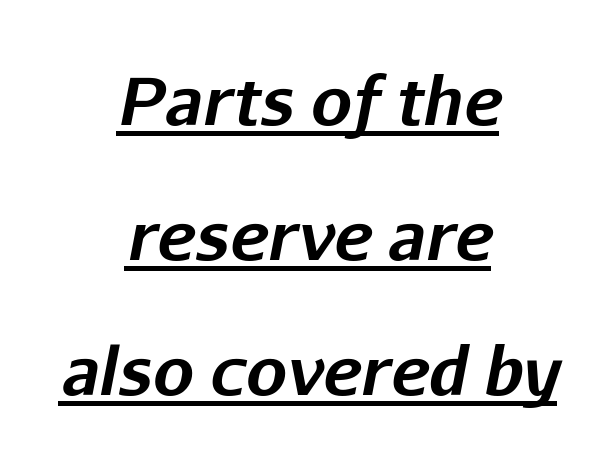
Q: Is the text bold? A: Yes.
Q: Is the text italic (slanted)? A: Yes, it leans right by about 11 degrees.
Q: Is the text underlined? A: Yes.
Q: How is the paragraph aligned? A: Centered.
Q: Is the spacing between letters normal or unusually wide? A: Normal.
Q: Is the spacing between lines tight, normal or loose? A: Loose.
Q: Width (condensed, normal, or wide)? A: Normal.
Q: Stroke contrast? A: Low.
Q: x-height? A: Medium.
Q: Monospaced? A: No.
